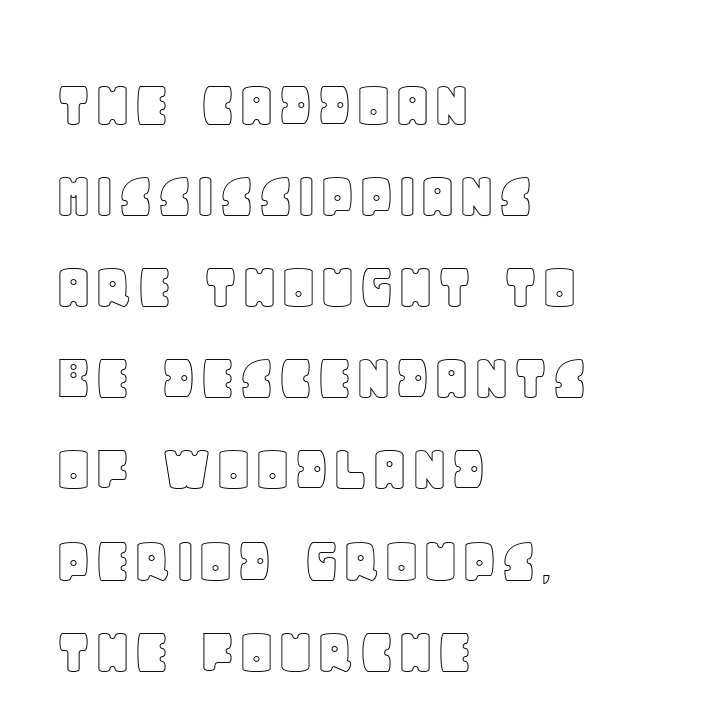
The image shows 68 px text type, upright; set left-aligned, normal line spacing (1.34x), normal letter spacing, not underlined; a large x-height.
